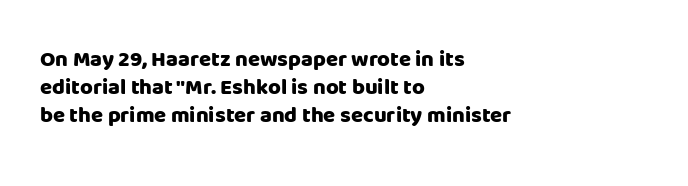
The image shows 22 px bold type, upright; set left-aligned, normal line spacing (1.28x), normal letter spacing, not underlined.
